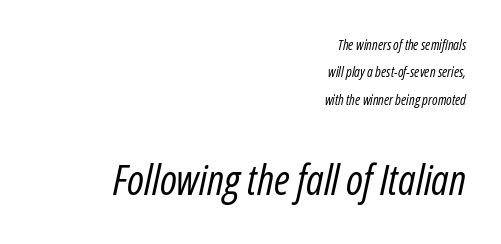
The image shows 42 px regular-weight, condensed type, italic (leaning right); set right-aligned, loose line spacing (1.95x), normal letter spacing, not underlined; the second (bottom) block is 3.0x larger; low stroke contrast and a medium x-height.
